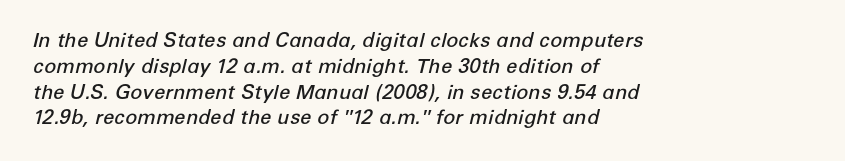
Letters rest on an invisible, unmarked baseline. Style check: oblique. Emphasis by weight is partial: semibold. Horizontal alignment here is leftward, the default for most running prose. Characters follow at the spacing the type designer built in.
